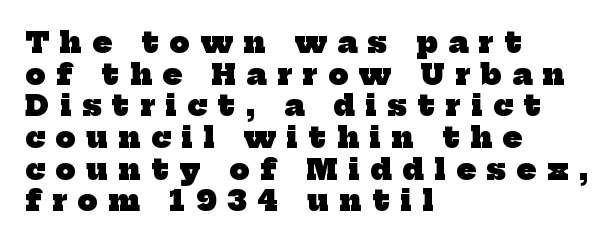
Q: Is the text bold? A: Yes.
Q: Is the typeface a serif or a sans-serif typeface? A: Serif.
Q: Is the text underlined? A: No.
Q: How is the paragraph aligned? A: Left-aligned.
Q: Is the spacing between letters normal or unusually wide? A: Unusually wide.
Q: Is the spacing between lines tight, normal or loose? A: Tight.
Q: Width (condensed, normal, or wide)? A: Normal.
Q: Stroke contrast? A: Low.
Q: x-height? A: Medium.
Q: Monospaced? A: No.
